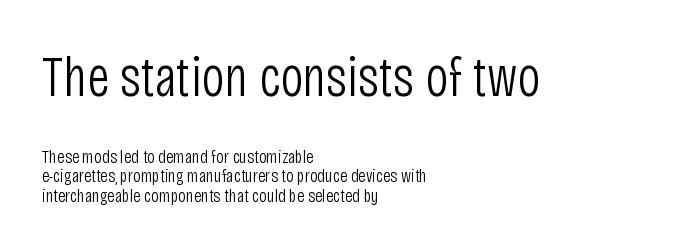
The image shows 57 px light, condensed sans-serif type, upright; set left-aligned, tight line spacing (1.01x), normal letter spacing, not underlined; the first (top) block is 3.0x larger; low stroke contrast and a large x-height.
